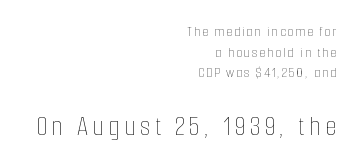
The image shows 30 px thin, condensed type, upright; set right-aligned, normal line spacing (1.37x), not underlined; the second (bottom) block is 2.0x larger; low stroke contrast and a medium x-height.
